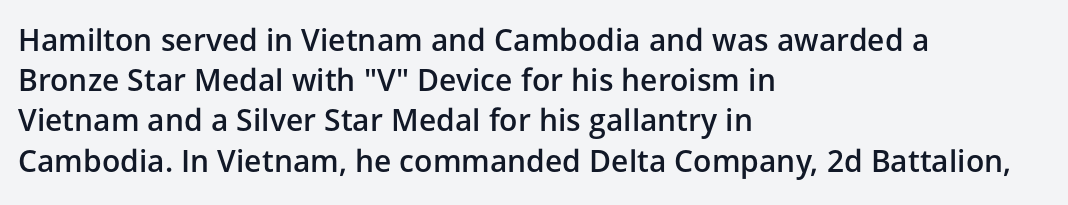
{"serif": "no", "italic": "no", "bold": "semi", "weight": "semibold", "width": "normal", "stroke_contrast": "low", "x_height": "medium", "monospaced": "no", "underline": "no", "align": "left", "line_spacing": "normal", "line_spacing_ratio": 1.34, "letter_spacing": "normal", "letter_spacing_em": 0.0, "glyph_px": 30}
